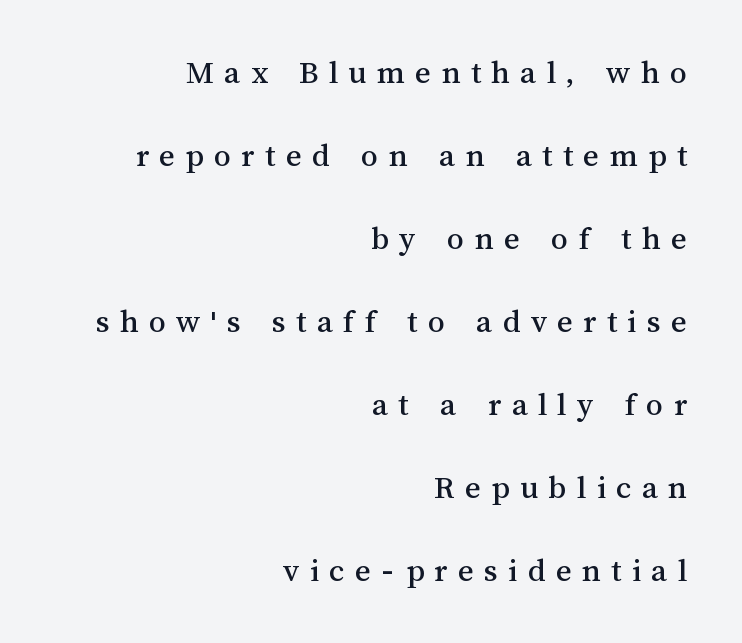
Successive baselines arrive slowly, with a big drop between each. Think of a printed novel: that variable character pitch is what you see here. Letter spacing: wide. Nope, not italic — everything's standing straight. Descenders hang freely into open space. Horizontally, the lines are justified to the trailing edge only.
